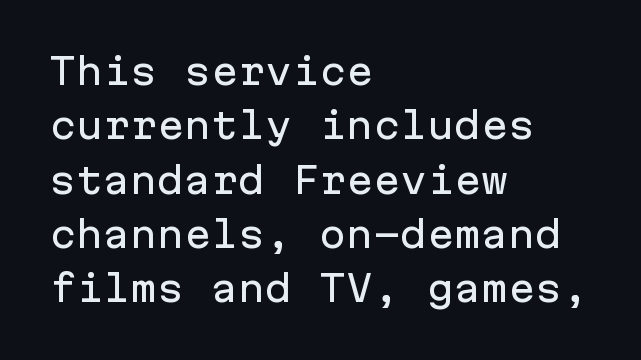
The image shows 36 px sans-serif type, upright, monospaced; set left-aligned, normal line spacing (1.51x), normal letter spacing, not underlined; low stroke contrast and a medium x-height.
